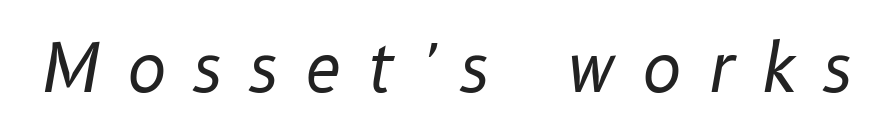
The baseline area is clear. Here the designer chose a conventional face with non-uniform glyph widths. No letter is thick-stroked: the sample isn't bold. Rendered with sloped, italic letterforms. Compared with typical body copy, the letter spacing here is much looser.
